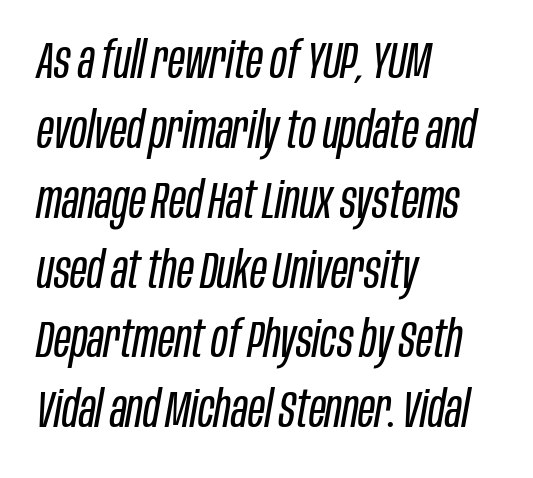
The image shows 51 px regular-weight, condensed type, italic (leaning right); set left-aligned, normal line spacing (1.37x), normal letter spacing, not underlined; low stroke contrast and a large x-height.
